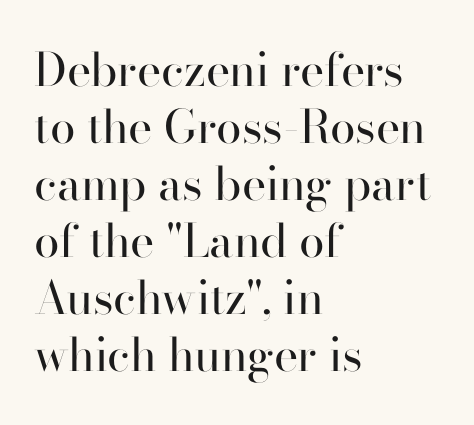
The image shows 46 px regular-weight serif type, upright; set left-aligned, line spacing 1.24x, normal letter spacing, not underlined; high stroke contrast and a small x-height.
